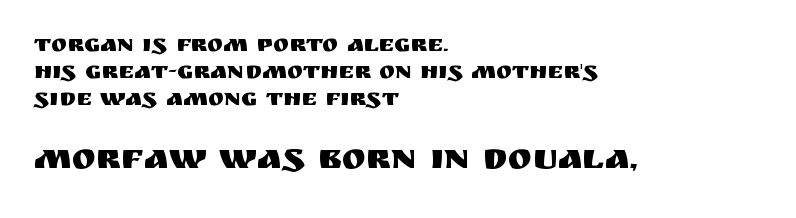
Q: Is the text italic (slanted)? A: No, it is upright.
Q: Is the typeface a serif or a sans-serif typeface? A: Sans-serif.
Q: Is the text underlined? A: No.
Q: How is the paragraph aligned? A: Left-aligned.
Q: Is the spacing between letters normal or unusually wide? A: Normal.
Q: Is the spacing between lines tight, normal or loose? A: Tight.
Q: Which block of text is set in a larger size, the first (top) or the second (bottom)? A: The second (bottom) one.
Q: Width (condensed, normal, or wide)? A: Normal.
Q: Stroke contrast? A: Medium.
Q: x-height? A: Large.
Q: Monospaced? A: No.
